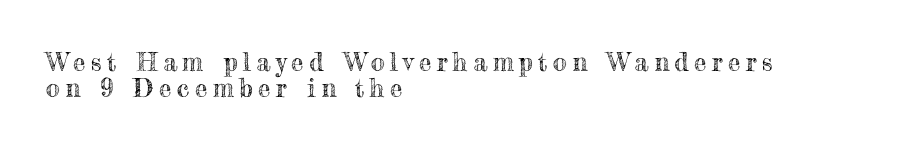
This sample uses an upright cut, with every glyph sitting square on the baseline. Caption: expanded tracking, letters set apart. Plain, unruled lines of type. Regarding leading, the lines here are crowded together.
